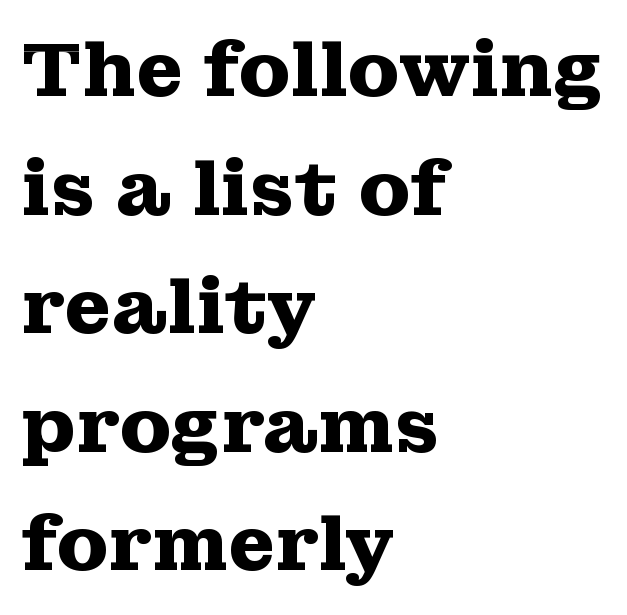
The image shows 76 px heavy, wide serif type, upright; set left-aligned, normal line spacing (1.56x), normal letter spacing, not underlined; medium stroke contrast and a medium x-height.
